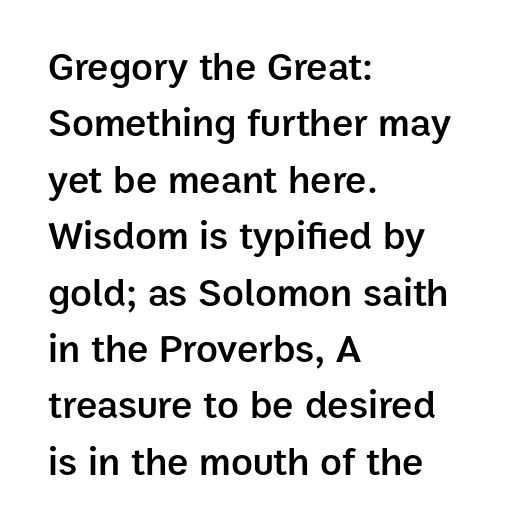
Posture: upright roman. How are the letters spaced? Ordinarily, with no added tracking. A student would call this left alignment; a typographer would say flush left, rag right. Leading matches the norm, producing a regular column. You can tell from the bare stems that sans-serif type was used. These words are printed semibold, heavier than regular yet not bold.
